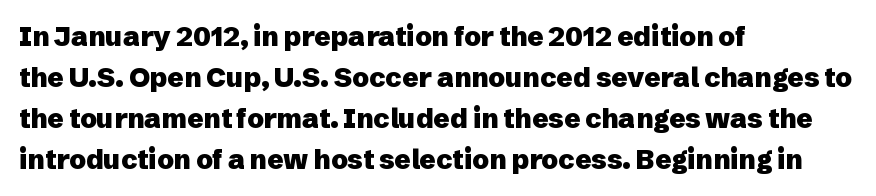
{"italic": "no", "bold": "yes", "underline": "no", "align": "left", "line_spacing": "normal", "line_spacing_ratio": 1.52, "letter_spacing": "normal", "letter_spacing_em": 0.0, "glyph_px": 27}
